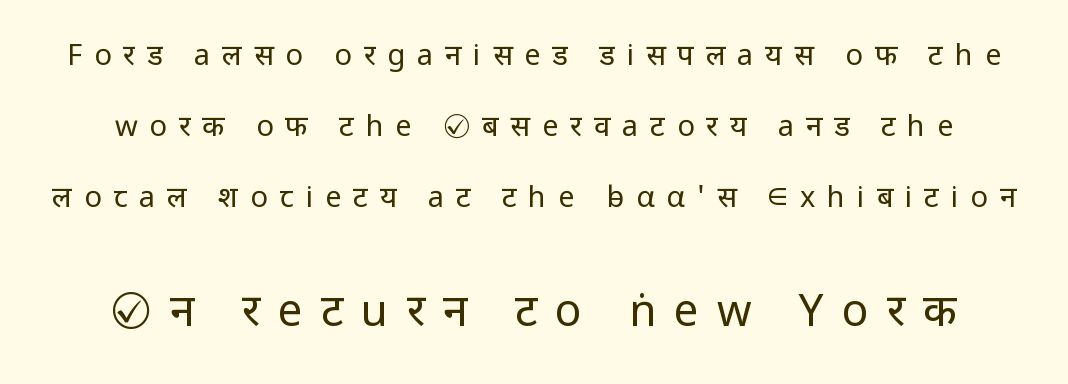
If you drew a line through each stem, it would be perfectly vertical. The letters in the lower block stand taller than those in the block above. The face used here is proportionally spaced, like ordinary book or web type. Display-style spreading of the glyphs; the letterfit is very open.
